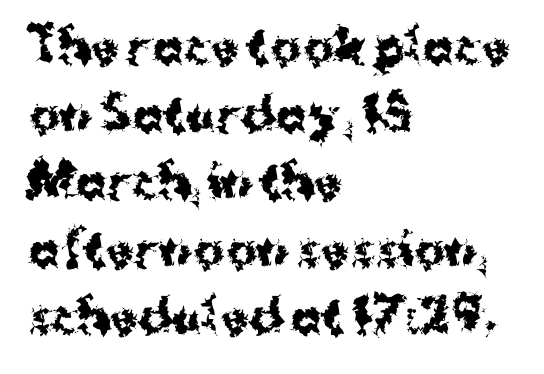
The specimen omits any rule beneath the text block's lines. Italic: no, the glyphs are upright roman. The rows are spaced the way most documents space them. The glyphs in this specimen are sans serif.
